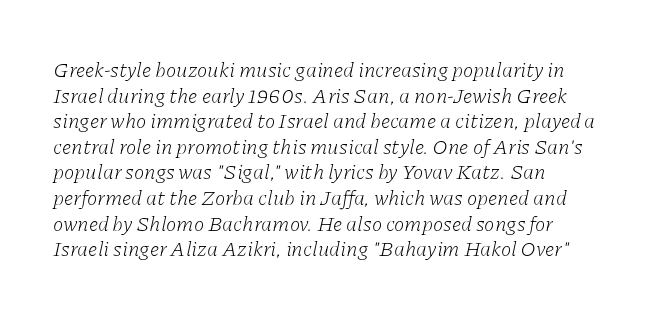
Each line starts at the same left margin while the right side varies. The horizontal fit of the characters is conventional and even. Rule under the text: the space is simply empty. This sample uses an oblique cut, with every glyph tilted off the vertical. Stems and bowls with no extra thickness — not bold.
